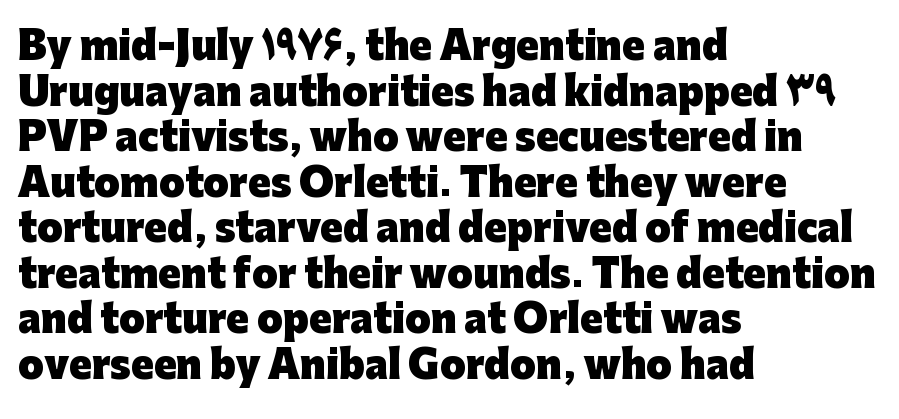
Q: Is the text bold? A: Yes.
Q: Is the text italic (slanted)? A: No, it is upright.
Q: Is the typeface a serif or a sans-serif typeface? A: Sans-serif.
Q: Is the text underlined? A: No.
Q: How is the paragraph aligned? A: Left-aligned.
Q: Is the spacing between letters normal or unusually wide? A: Normal.
Q: Width (condensed, normal, or wide)? A: Normal.
Q: Stroke contrast? A: Low.
Q: x-height? A: Medium.
Q: Monospaced? A: No.
